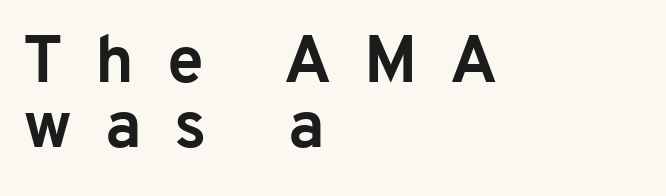
The image shows 66 px bold sans-serif type, upright; set left-aligned, tight line spacing (0.98x), unusually wide letter spacing (+0.49 em), not underlined; low stroke contrast and a medium x-height.
